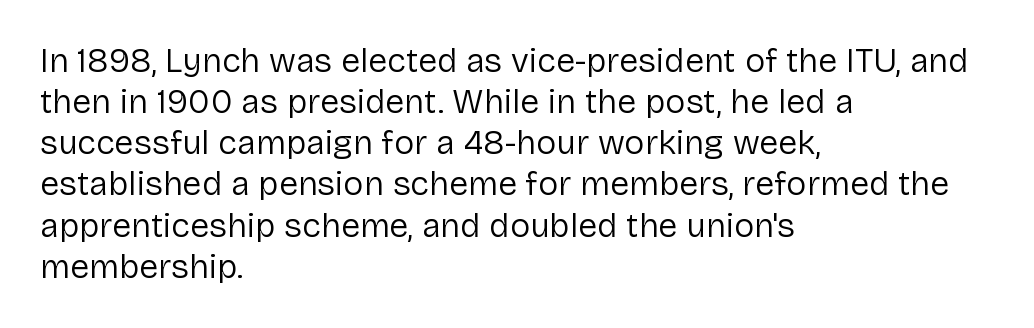
Q: Is the text bold? A: No.
Q: Is the text italic (slanted)? A: No, it is upright.
Q: Is the typeface a serif or a sans-serif typeface? A: Sans-serif.
Q: Is the text underlined? A: No.
Q: How is the paragraph aligned? A: Left-aligned.
Q: Is the spacing between letters normal or unusually wide? A: Normal.
Q: Width (condensed, normal, or wide)? A: Normal.
Q: Stroke contrast? A: Low.
Q: x-height? A: Medium.
Q: Monospaced? A: No.
